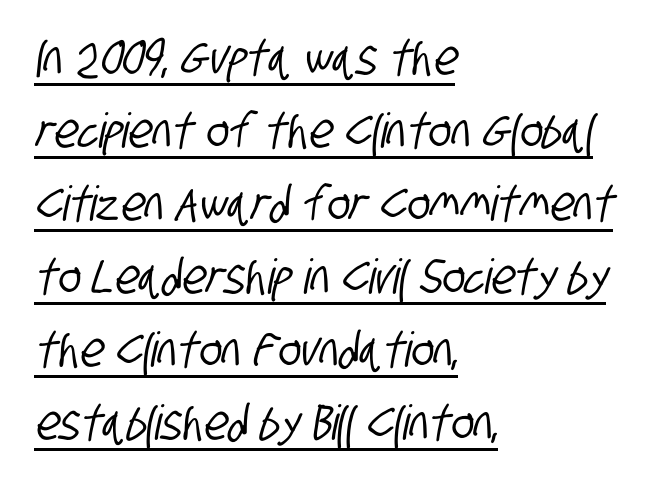
Q: Is the typeface a serif or a sans-serif typeface? A: Sans-serif.
Q: Is the text underlined? A: Yes.
Q: How is the paragraph aligned? A: Left-aligned.
Q: Is the spacing between letters normal or unusually wide? A: Normal.
Q: Is the spacing between lines tight, normal or loose? A: Normal.
Q: Width (condensed, normal, or wide)? A: Condensed.
Q: Stroke contrast? A: Low.
Q: x-height? A: Large.
Q: Monospaced? A: No.
